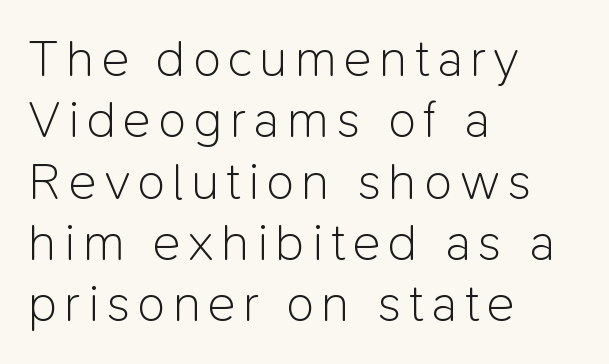
The image shows 52 px light sans-serif type, upright; set left-aligned, line spacing 1.18x, not underlined; low stroke contrast and a medium x-height.
